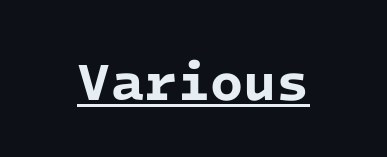
The image shows 54 px bold sans-serif type, monospaced; set normal letter spacing, underlined; low stroke contrast and a medium x-height.
